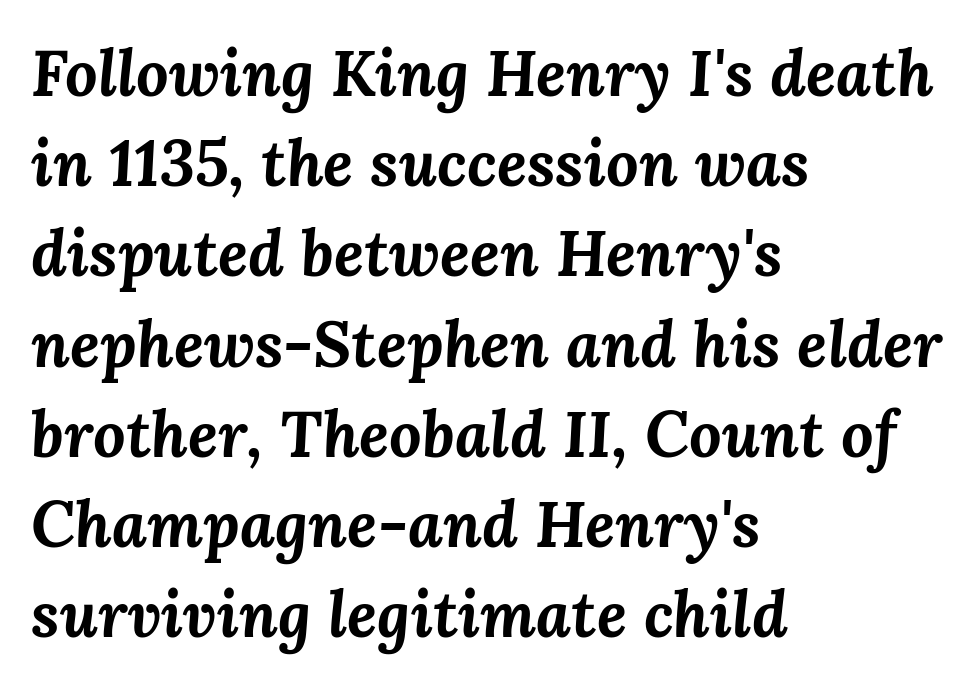
The image shows 64 px bold type, italic (leaning right); set left-aligned, normal line spacing (1.41x), normal letter spacing, not underlined; medium stroke contrast and a medium x-height.
